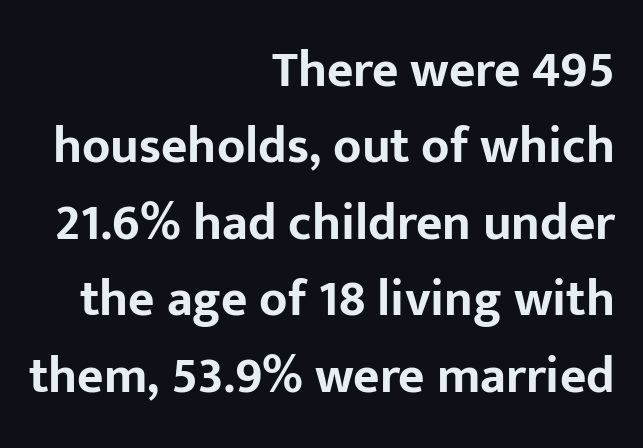
The image shows 51 px bold sans-serif type, upright; set right-aligned, normal line spacing (1.5x), normal letter spacing, not underlined; low stroke contrast and a medium x-height.
